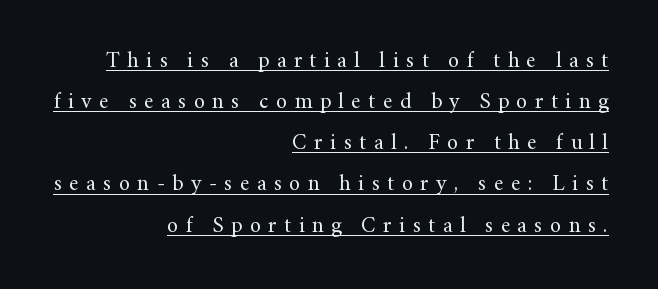
Q: Is the text bold? A: No.
Q: Is the text italic (slanted)? A: No, it is upright.
Q: Is the text underlined? A: Yes.
Q: How is the paragraph aligned? A: Right-aligned.
Q: Is the spacing between letters normal or unusually wide? A: Unusually wide.
